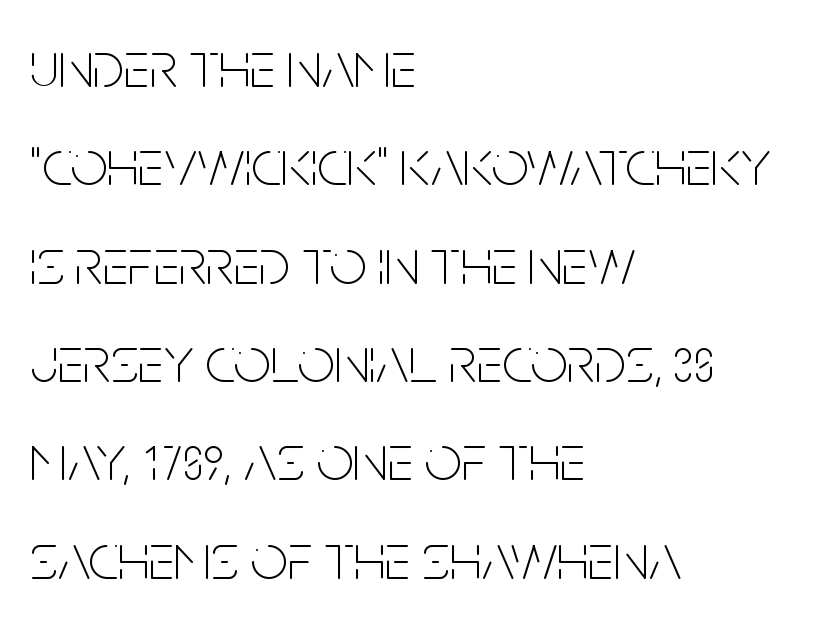
A typesetter would call this proportional, since set widths differ per character. Weight: regular or lighter. A normal amount of white space separates one row of letters from the next. Letter spacing: default. A sans-serif font was chosen for this passage. Every row of glyphs begins at an identical x-position on the left.
